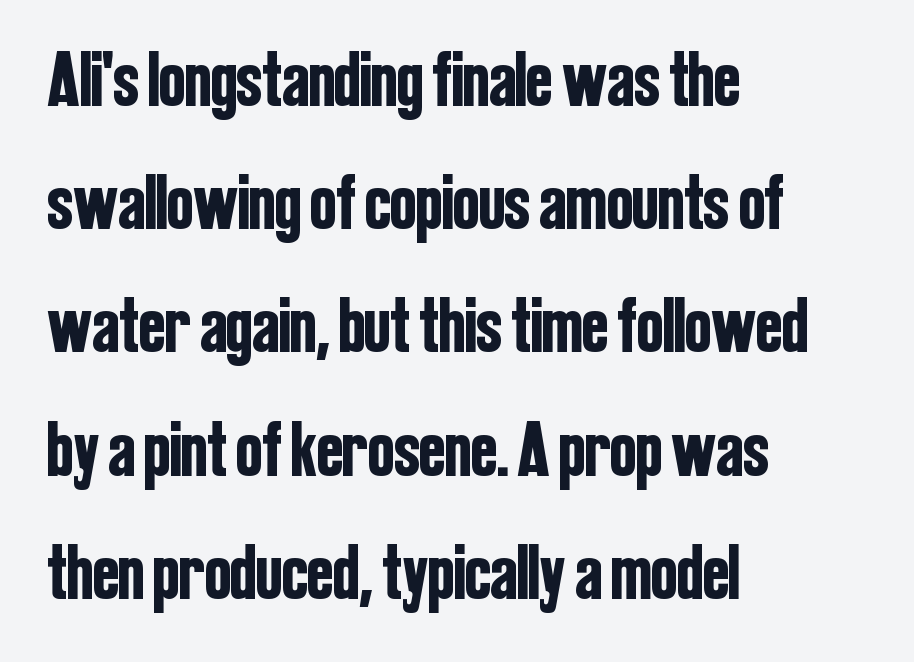
{"serif": "no", "italic": "no", "width": "condensed", "stroke_contrast": "low", "x_height": "medium", "monospaced": "no", "underline": "no", "align": "left", "line_spacing": "normal", "line_spacing_ratio": 1.58, "letter_spacing": "normal", "letter_spacing_em": 0.0, "glyph_px": 78}
